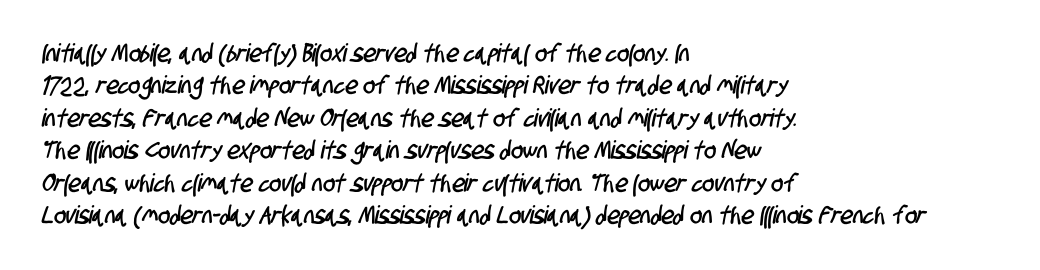
The passage shown is not underscored anywhere. The passage is arranged the way most books set body copy — flush left. Normally led — the rows are evenly, conventionally spaced. How are the letters spaced? Ordinarily, with no added tracking.
